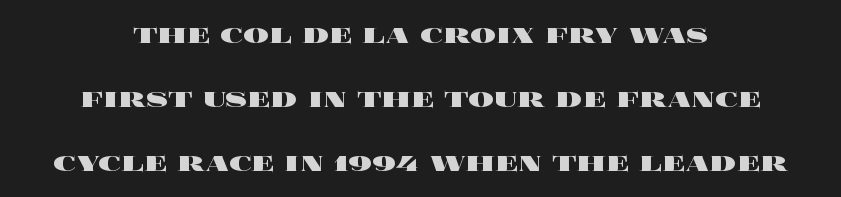
The image shows 32 px heavy, wide type, upright; set centered, loose line spacing (2.0x), normal letter spacing, not underlined; a large x-height.
